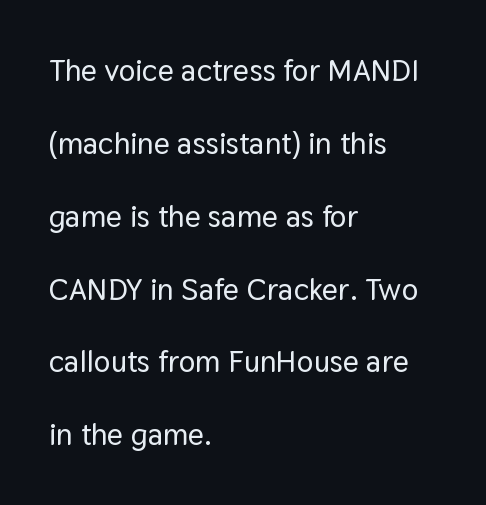
Descender tails drop into unmarked territory. To sum up the face: it is a sans, with no serifs. The horizontal fit of the characters is conventional and even. Rendered with straight, roman letterforms. The letters advance in unequal steps, a hallmark of proportional type.
